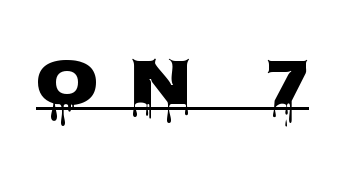
Does the weight exceed regular? Yes, all the way to bold. Each line of the rendering has a horizontal stroke beneath the glyphs. Is the letter spacing exaggerated? Yes — the characters are pushed far apart. Note the varied advance widths — an 'i' is clearly narrower than an 'm'. The font family rendered here belongs to the sans-serif group.
